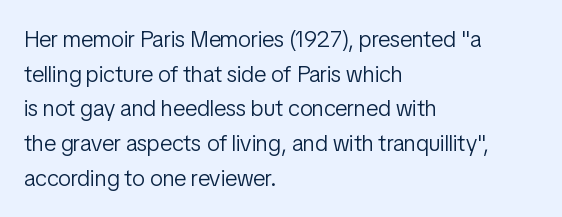
Vertical strokes here are truly vertical. Is the block centered? No — it sits flush against the left margin. Standard letterfit; no display-style spreading of the glyphs. This is not heavy type; no bold has been used.
